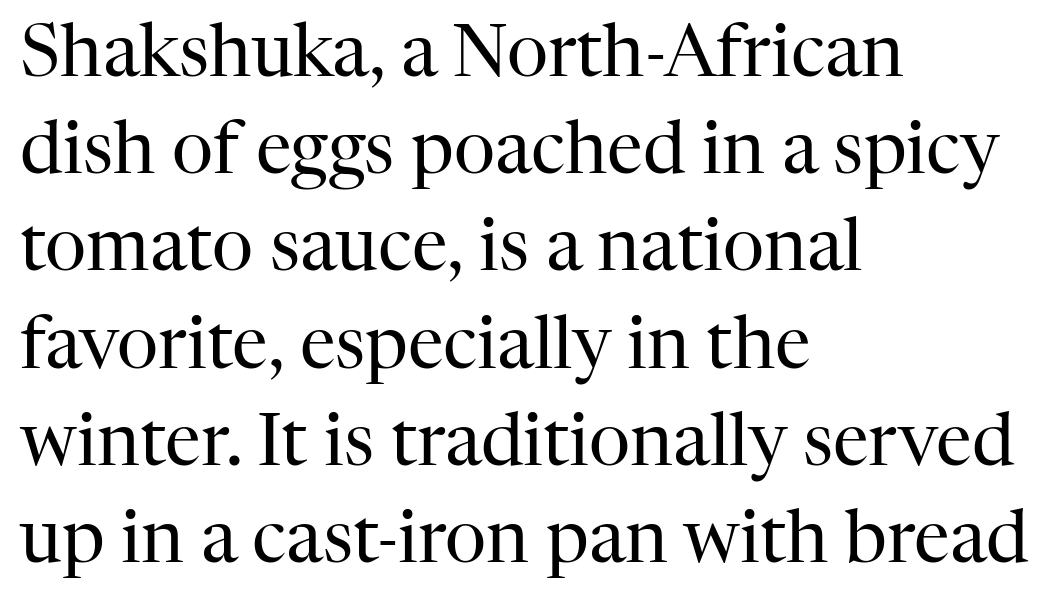
Q: Is the text bold? A: No.
Q: Is the text italic (slanted)? A: No, it is upright.
Q: Is the typeface a serif or a sans-serif typeface? A: Serif.
Q: Is the text underlined? A: No.
Q: How is the paragraph aligned? A: Left-aligned.
Q: Is the spacing between letters normal or unusually wide? A: Normal.
Q: Is the spacing between lines tight, normal or loose? A: Normal.
Q: Width (condensed, normal, or wide)? A: Normal.
Q: Stroke contrast? A: High.
Q: x-height? A: Medium.
Q: Monospaced? A: No.
